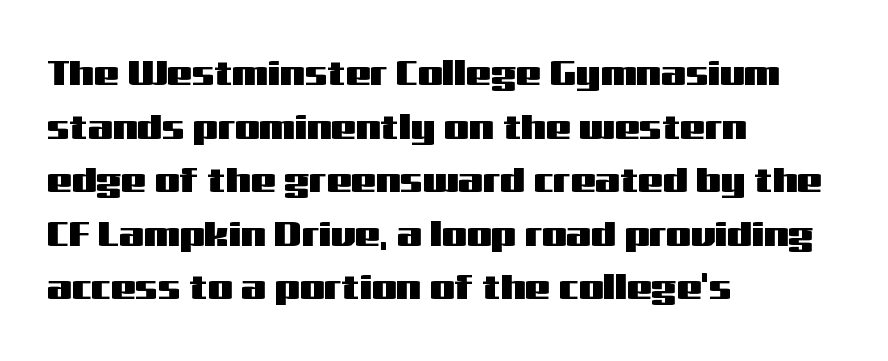
The image shows 35 px wide sans-serif type, upright; set left-aligned, normal line spacing (1.53x), normal letter spacing, not underlined; medium stroke contrast and a medium x-height.
